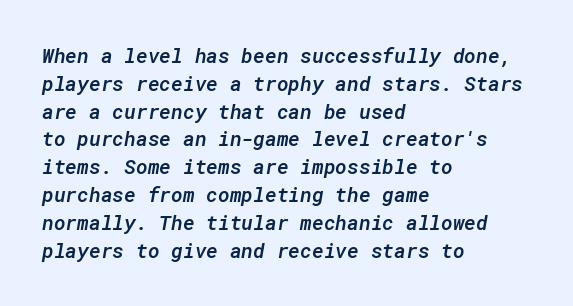
Spacing between characters is what you'd get straight out of the box. Has an underline been added? It has not. Caption: multi-line text, flush left, ragged right. Posture: slanted. Semibold letterforms, between regular and bold.
